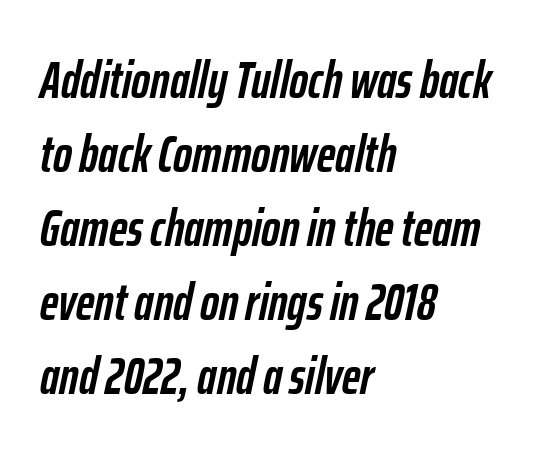
Q: Is the text bold? A: Yes.
Q: Is the text italic (slanted)? A: Yes, it leans right by about 12 degrees.
Q: Is the text underlined? A: No.
Q: How is the paragraph aligned? A: Left-aligned.
Q: Is the spacing between letters normal or unusually wide? A: Normal.
Q: Is the spacing between lines tight, normal or loose? A: Normal.
Q: Width (condensed, normal, or wide)? A: Condensed.
Q: Stroke contrast? A: Low.
Q: x-height? A: Medium.
Q: Monospaced? A: No.
